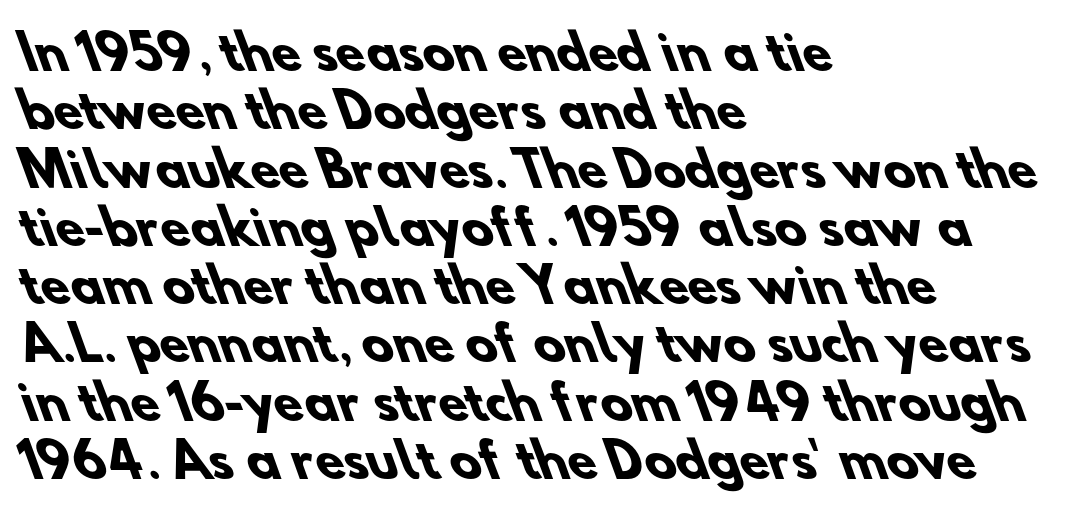
The image shows 47 px heavy sans-serif type; set left-aligned, line spacing 1.24x, normal letter spacing, not underlined; low stroke contrast and a small x-height.
